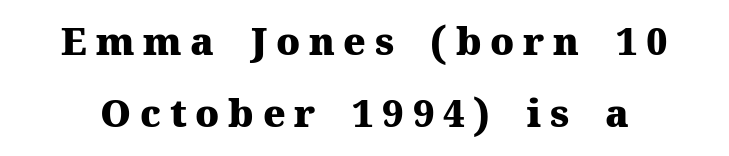
The type is letterspaced generously, with wide tracking. Note the varied advance widths — an 'i' is clearly narrower than an 'm'. A dark, heavy texture on the line: the type is bold. The typeface chosen for these lines features serifs.
